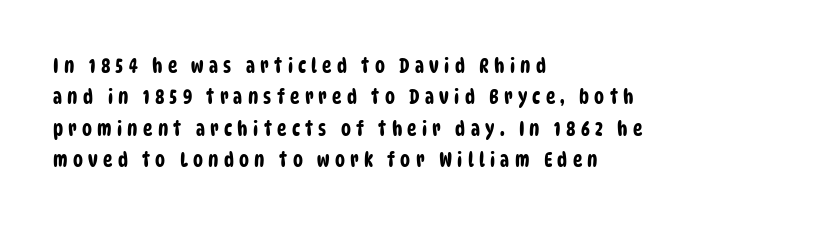
The lines in this sample share a left origin and differ only in where they stop. Each new line begins a customary step beneath the previous one. Decoration check: the copy has no underline. Short note: letters widely spaced.
